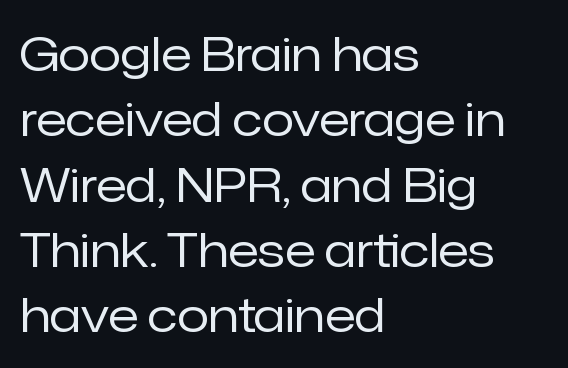
The image shows 46 px regular-weight sans-serif type, upright; set left-aligned, normal line spacing (1.42x), normal letter spacing, not underlined; low stroke contrast and a medium x-height.
